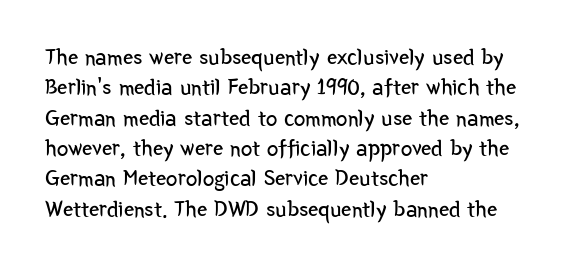
The space directly below the letters is spotless. Caption: standard tracking, unaltered. Vertically, the passage feels balanced, rows spaced as you'd expect. Does the lettering tilt? It doesn't — this is upright.
